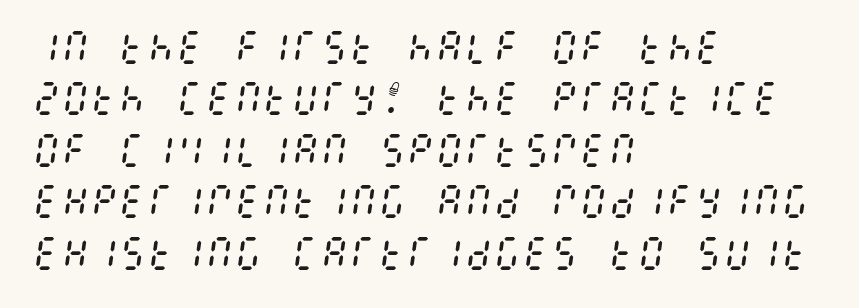
Q: Is the text bold? A: No.
Q: Is the text italic (slanted)? A: Yes, it leans right by about 8 degrees.
Q: Is the text underlined? A: No.
Q: How is the paragraph aligned? A: Left-aligned.
Q: Is the spacing between letters normal or unusually wide? A: Normal.
Q: Is the spacing between lines tight, normal or loose? A: Normal.
Q: Width (condensed, normal, or wide)? A: Condensed.
Q: Stroke contrast? A: Medium.
Q: x-height? A: Large.
